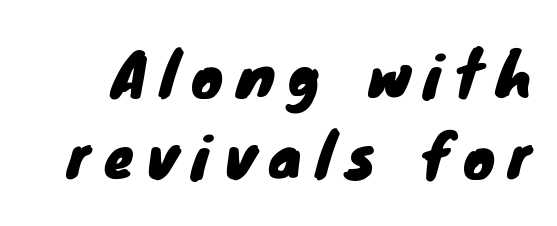
Nope, no serifs anywhere on these letters. Each word looks stretched out because of the extra space between its letters. Notice how descenders clear the ascenders below comfortably — that's standard leading. Only glyphs here, with clear space below each row. Think of a printed novel: that variable character pitch is what you see here.
